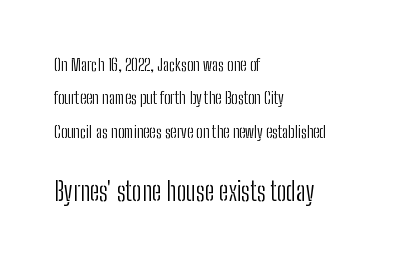
The image shows 26 px text type, upright; set left-aligned, loose line spacing (1.97x), normal letter spacing, not underlined; the second (bottom) block is 1.53x larger.
